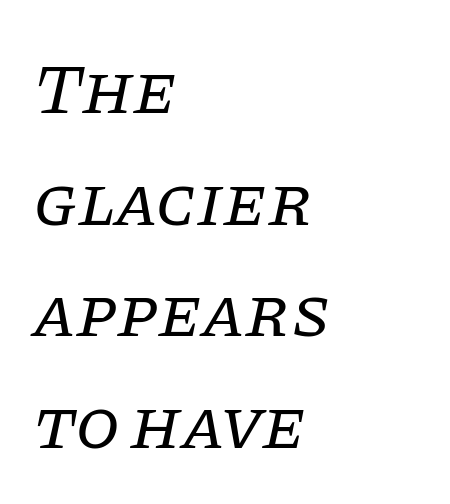
Q: Is the text bold? A: No.
Q: Is the text italic (slanted)? A: Yes, it leans right by about 11 degrees.
Q: Is the typeface a serif or a sans-serif typeface? A: Serif.
Q: Is the text underlined? A: No.
Q: How is the paragraph aligned? A: Left-aligned.
Q: Is the spacing between letters normal or unusually wide? A: Normal.
Q: Is the spacing between lines tight, normal or loose? A: Normal.
Q: Width (condensed, normal, or wide)? A: Normal.
Q: Stroke contrast? A: Low.
Q: x-height? A: Large.
Q: Monospaced? A: No.
